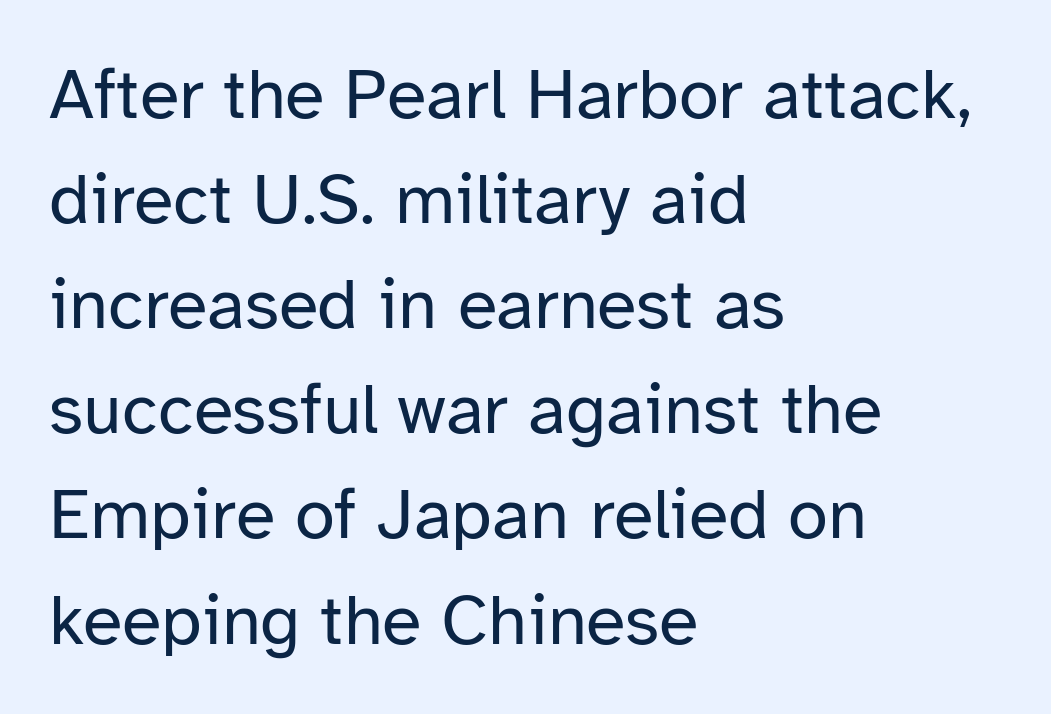
The image shows 72 px regular-weight sans-serif type, upright; set left-aligned, normal line spacing (1.46x), normal letter spacing, not underlined; low stroke contrast and a medium x-height.
